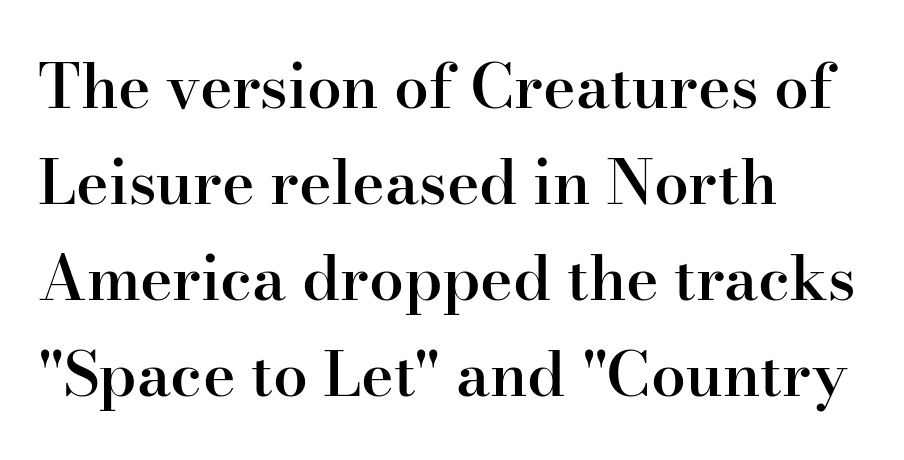
{"serif": "yes", "italic": "no", "bold": "semi", "weight": "semibold", "width": "normal", "stroke_contrast": "high", "x_height": "small", "monospaced": "no", "underline": "no", "align": "left", "line_spacing": "normal", "line_spacing_ratio": 1.55, "letter_spacing": "normal", "letter_spacing_em": 0.0, "glyph_px": 62}
